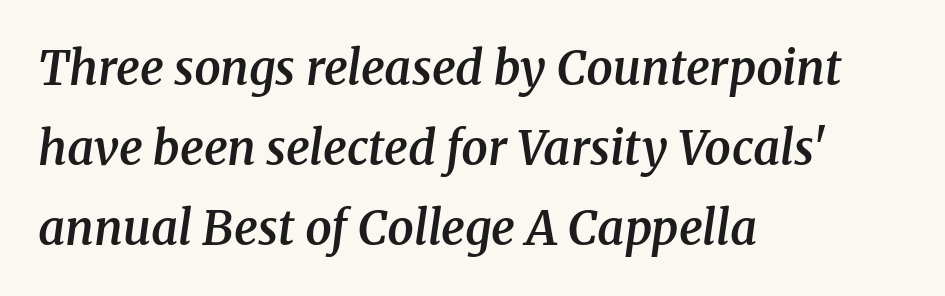
Q: Is the text bold? A: Semi-bold.
Q: Is the text italic (slanted)? A: Yes, it leans right by about 8 degrees.
Q: Is the typeface a serif or a sans-serif typeface? A: Serif.
Q: Is the text underlined? A: No.
Q: How is the paragraph aligned? A: Left-aligned.
Q: Is the spacing between letters normal or unusually wide? A: Normal.
Q: Is the spacing between lines tight, normal or loose? A: Normal.
Q: Width (condensed, normal, or wide)? A: Normal.
Q: Stroke contrast? A: Medium.
Q: x-height? A: Medium.
Q: Monospaced? A: No.
